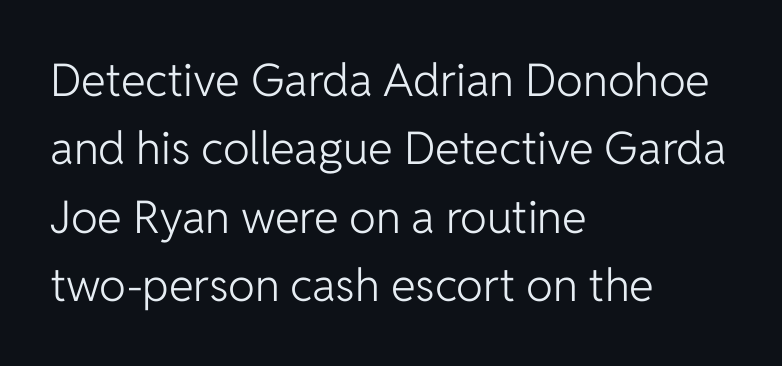
Q: Is the text bold? A: No.
Q: Is the text italic (slanted)? A: No, it is upright.
Q: Is the typeface a serif or a sans-serif typeface? A: Sans-serif.
Q: Is the text underlined? A: No.
Q: How is the paragraph aligned? A: Left-aligned.
Q: Is the spacing between letters normal or unusually wide? A: Normal.
Q: Is the spacing between lines tight, normal or loose? A: Normal.
Q: Width (condensed, normal, or wide)? A: Normal.
Q: Stroke contrast? A: Low.
Q: x-height? A: Medium.
Q: Monospaced? A: No.
